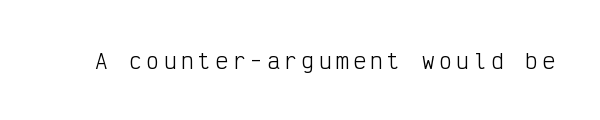
{"italic": "no", "bold": "no", "underline": "no", "letter_spacing": "wide", "letter_spacing_em": 0.22, "glyph_px": 21}
